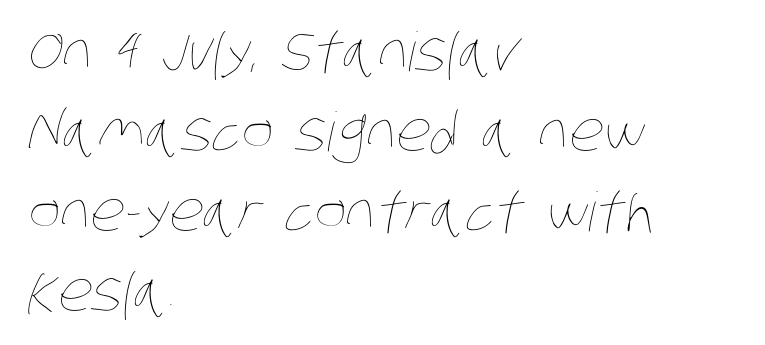
Q: Is the text bold? A: No.
Q: Is the text underlined? A: No.
Q: How is the paragraph aligned? A: Left-aligned.
Q: Is the spacing between letters normal or unusually wide? A: Normal.
Q: Is the spacing between lines tight, normal or loose? A: Normal.
Q: Width (condensed, normal, or wide)? A: Condensed.
Q: Stroke contrast? A: Low.
Q: x-height? A: Large.
Q: Monospaced? A: No.
